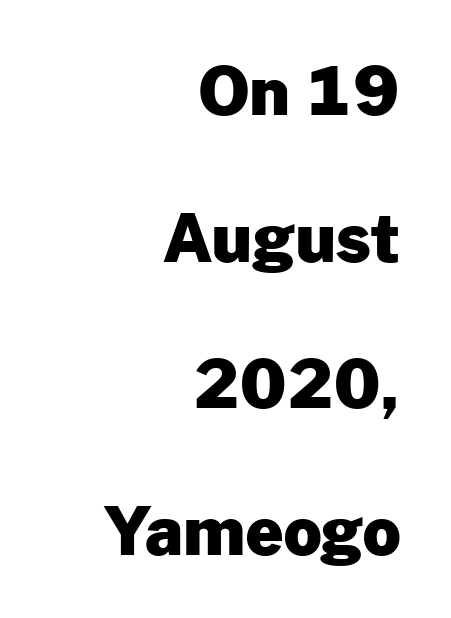
The image shows 66 px heavy sans-serif type, upright; set right-aligned, loose line spacing (2.22x), normal letter spacing, not underlined; low stroke contrast and a medium x-height.
